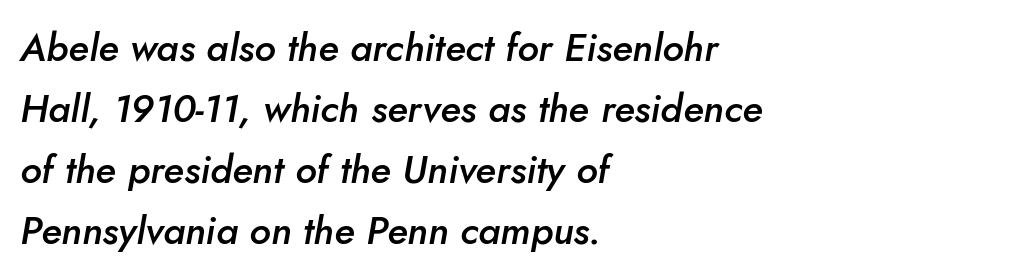
The image shows 39 px semibold type, italic (leaning right); set left-aligned, normal line spacing (1.56x), normal letter spacing, not underlined; low stroke contrast and a small x-height.
